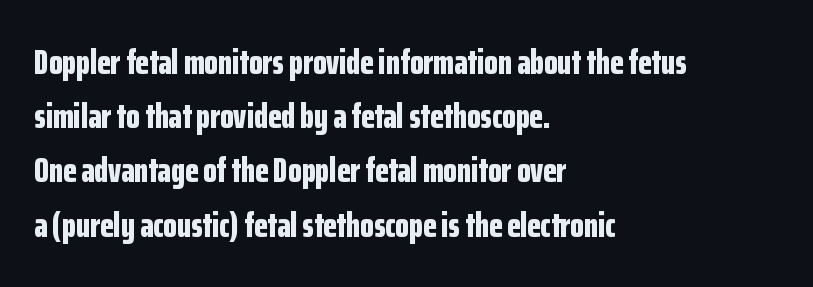
The image shows 35 px bold, condensed sans-serif type, upright; set left-aligned, normal line spacing (1.55x), normal letter spacing, not underlined; low stroke contrast and a medium x-height.
